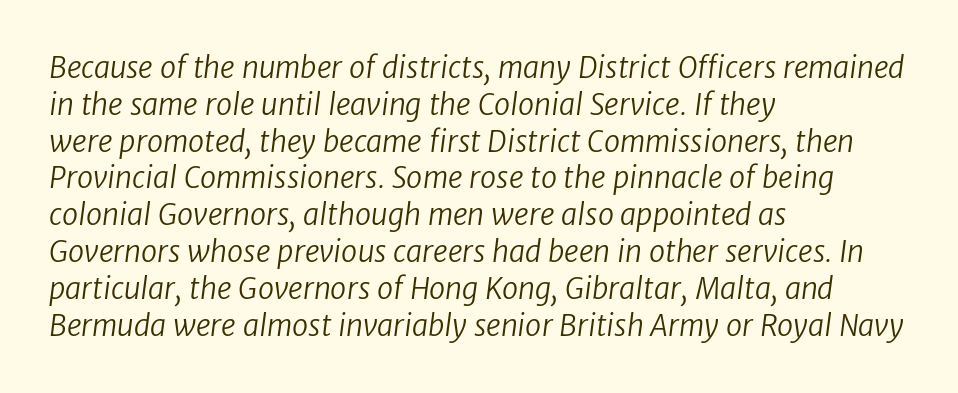
{"serif": "no", "bold": "no", "weight": "regular", "width": "normal", "stroke_contrast": "low", "x_height": "medium", "monospaced": "no", "underline": "no", "align": "left", "line_spacing": "normal", "line_spacing_ratio": 1.27, "letter_spacing": "normal", "letter_spacing_em": 0.0, "glyph_px": 29}
